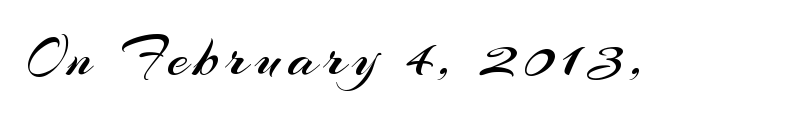
Q: Is the text bold? A: No.
Q: Is the text italic (slanted)? A: Yes.
Q: Is the typeface a serif or a sans-serif typeface? A: Sans-serif.
Q: Is the text underlined? A: No.
Q: Width (condensed, normal, or wide)? A: Normal.
Q: Stroke contrast? A: Medium.
Q: x-height? A: Small.
Q: Monospaced? A: No.
